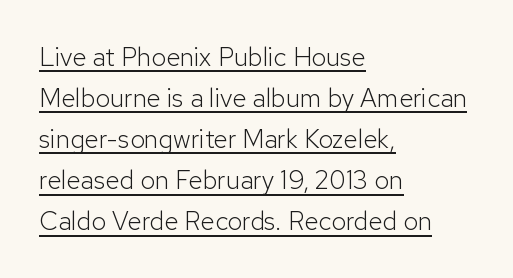
{"italic": "no", "bold": "no", "underline": "yes", "align": "left", "line_spacing": "normal", "line_spacing_ratio": 1.58, "letter_spacing": "normal", "letter_spacing_em": 0.0, "glyph_px": 26}
